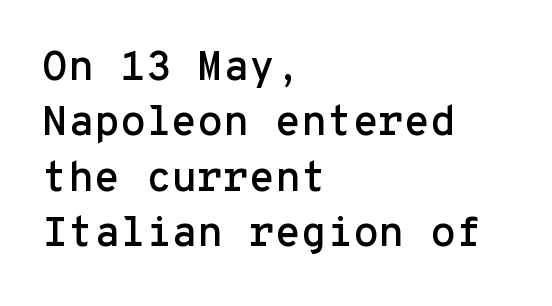
Q: Is the text italic (slanted)? A: No, it is upright.
Q: Is the typeface a serif or a sans-serif typeface? A: Sans-serif.
Q: Is the text underlined? A: No.
Q: How is the paragraph aligned? A: Left-aligned.
Q: Is the spacing between letters normal or unusually wide? A: Normal.
Q: Is the spacing between lines tight, normal or loose? A: Normal.
Q: Width (condensed, normal, or wide)? A: Normal.
Q: Stroke contrast? A: Low.
Q: x-height? A: Medium.
Q: Monospaced? A: Yes.
